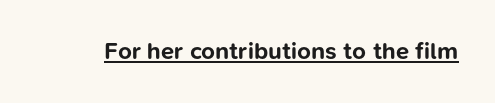
The image shows 24 px bold type, upright; set normal letter spacing, underlined.
